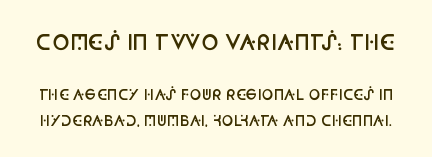
Students, this is semibold: more ink than regular, less than bold. Quick note: underline off. The face used here is rendered with its standard letterfit. The first block has been scaled up relative to the second. These lines were composed using upright roman letters.
